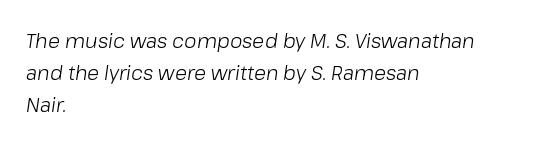
{"italic": "yes", "lean": "right", "slant_degrees": 8, "bold": "no", "underline": "no", "align": "left", "line_spacing": "normal", "line_spacing_ratio": 1.59, "letter_spacing": "normal", "letter_spacing_em": 0.0, "glyph_px": 20}
